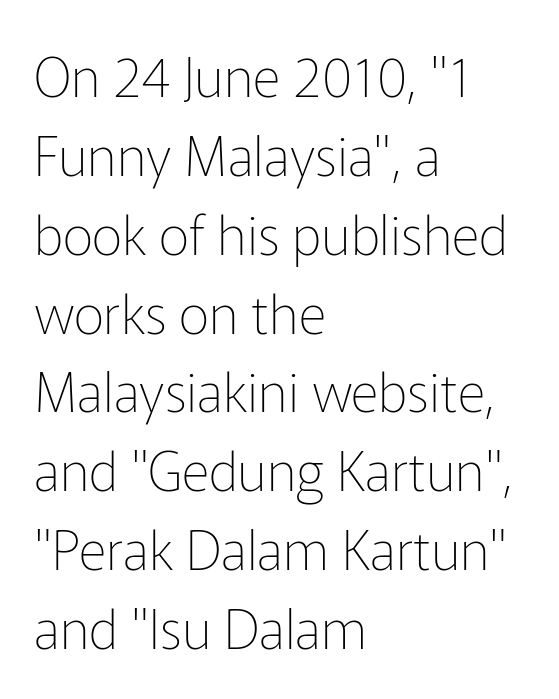
The image shows 54 px thin sans-serif type, upright; set left-aligned, normal line spacing (1.46x), normal letter spacing, not underlined; low stroke contrast and a medium x-height.
